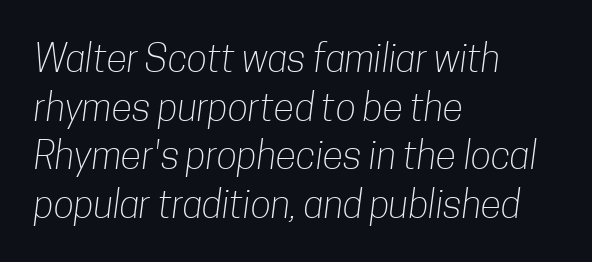
Character widths vary here, with narrow letters taking less room than wide ones. Font category for this specimen: sans-serif. Weight: in the light-to-regular range. The baseline area is clear. Whoever set this chose a conventional vertical rhythm.
